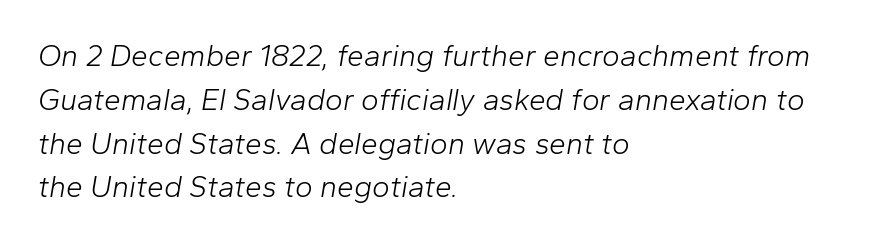
Interline gaps are of average width in this sample. Clear beneath every line of the passage. Observe the ordinary spacing: letters are neighbours, not strangers. Caption: face not bold, strokes unweighted.
